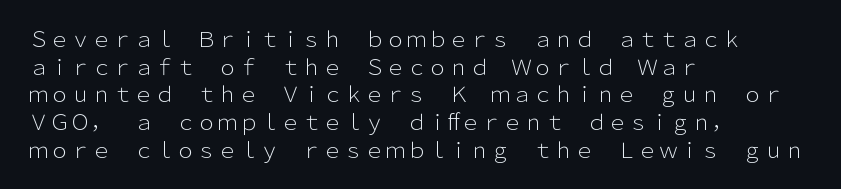
{"italic": "no", "bold": "no", "underline": "no", "align": "left", "line_spacing": "normal", "line_spacing_ratio": 1.32, "letter_spacing": "normal", "letter_spacing_em": 0.0, "glyph_px": 21}
